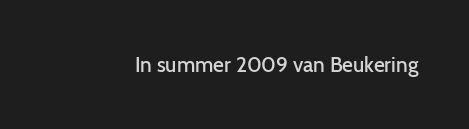
Typesetter's note: demi weight, one step under bold. The specimen omits any rule beneath the text block's lines. Is there any slant? The stems are plumb. Does extra space separate the letters? No, they use regular spacing.
